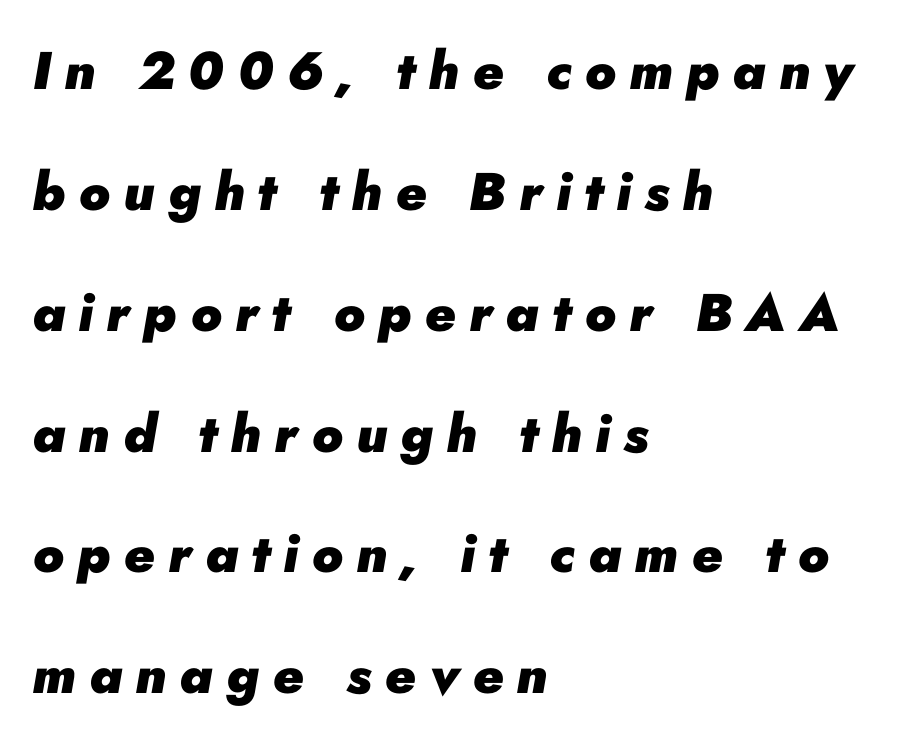
Q: Is the text bold? A: Yes.
Q: Is the text italic (slanted)? A: Yes, it leans right by about 10 degrees.
Q: Is the text underlined? A: No.
Q: How is the paragraph aligned? A: Left-aligned.
Q: Is the spacing between letters normal or unusually wide? A: Unusually wide.
Q: Is the spacing between lines tight, normal or loose? A: Loose.
Q: Width (condensed, normal, or wide)? A: Normal.
Q: Stroke contrast? A: Low.
Q: x-height? A: Small.
Q: Monospaced? A: No.
